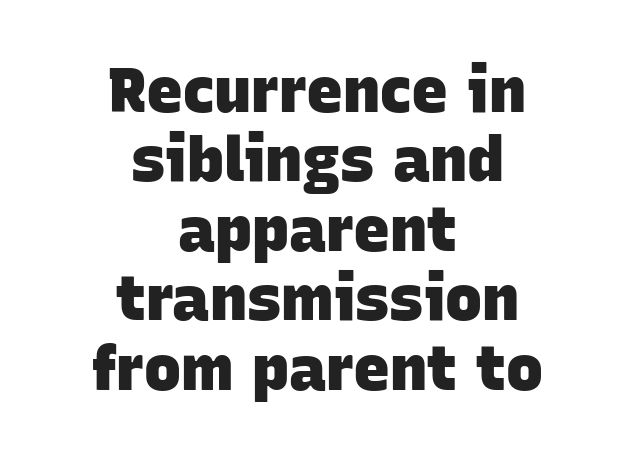
The image shows 62 px heavy sans-serif type; set centered, tight line spacing (1.12x), normal letter spacing, not underlined; low stroke contrast and a large x-height.
